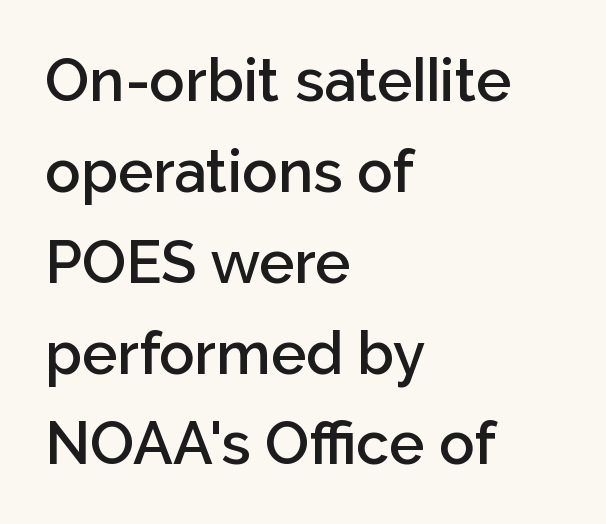
The image shows 59 px semibold sans-serif type, upright; set left-aligned, normal line spacing (1.54x), normal letter spacing, not underlined; low stroke contrast and a medium x-height.
